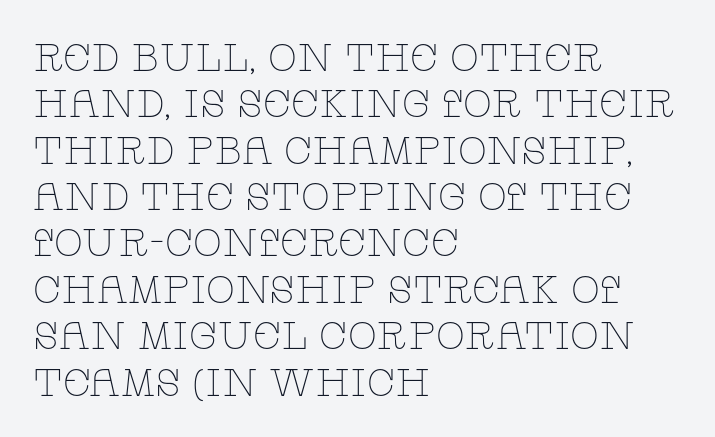
{"serif": "yes", "italic": "no", "bold": "no", "weight": "thin", "width": "wide", "stroke_contrast": "low", "x_height": "large", "monospaced": "no", "underline": "no", "align": "left", "line_spacing_ratio": 1.22, "letter_spacing": "normal", "letter_spacing_em": 0.0, "glyph_px": 38}
